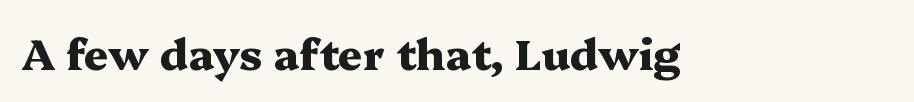
Q: Is the text bold? A: Yes.
Q: Is the text italic (slanted)? A: No, it is upright.
Q: Is the typeface a serif or a sans-serif typeface? A: Serif.
Q: Is the text underlined? A: No.
Q: Is the spacing between letters normal or unusually wide? A: Normal.
Q: Width (condensed, normal, or wide)? A: Wide.
Q: Stroke contrast? A: Medium.
Q: x-height? A: Medium.
Q: Monospaced? A: No.
